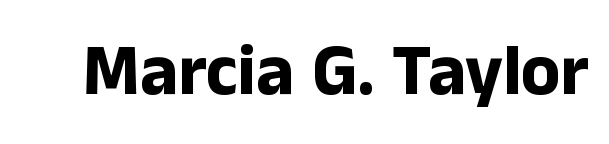
Q: Is the text bold? A: Yes.
Q: Is the text italic (slanted)? A: No, it is upright.
Q: Is the typeface a serif or a sans-serif typeface? A: Sans-serif.
Q: Is the text underlined? A: No.
Q: Is the spacing between letters normal or unusually wide? A: Normal.
Q: Width (condensed, normal, or wide)? A: Normal.
Q: Stroke contrast? A: Low.
Q: x-height? A: Medium.
Q: Monospaced? A: No.
